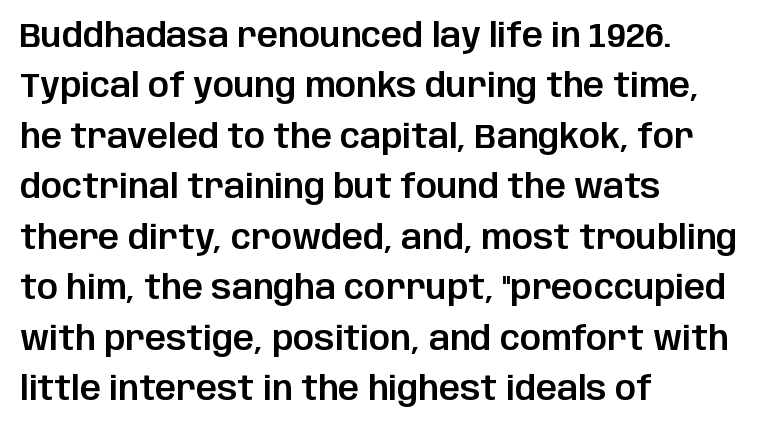
This is roman type, the default non-slanted kind. Nobody drew a line under any word here. Visually the block forms a straight wall on the left and a jagged coastline on the right. Quick note: interline space is typical. Standard letterfit; no display-style spreading of the glyphs.
